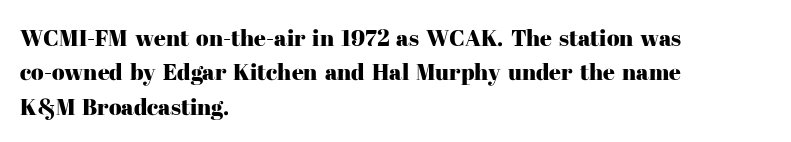
Q: Is the text italic (slanted)? A: No, it is upright.
Q: Is the text underlined? A: No.
Q: How is the paragraph aligned? A: Left-aligned.
Q: Is the spacing between letters normal or unusually wide? A: Normal.
Q: Is the spacing between lines tight, normal or loose? A: Normal.
